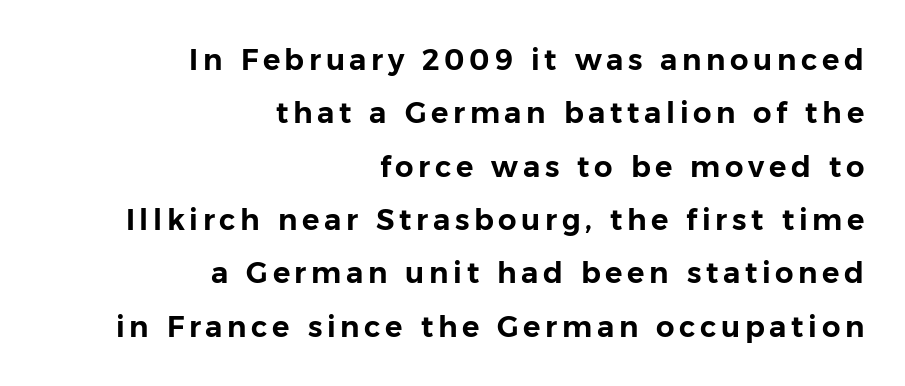
Q: Is the text italic (slanted)? A: No, it is upright.
Q: Is the typeface a serif or a sans-serif typeface? A: Sans-serif.
Q: Is the text underlined? A: No.
Q: How is the paragraph aligned? A: Right-aligned.
Q: Width (condensed, normal, or wide)? A: Normal.
Q: Stroke contrast? A: Low.
Q: x-height? A: Medium.
Q: Monospaced? A: No.
